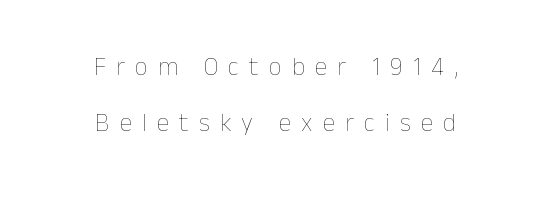
Q: Is the text bold? A: No.
Q: Is the text italic (slanted)? A: No, it is upright.
Q: Is the text underlined? A: No.
Q: How is the paragraph aligned? A: Centered.
Q: Is the spacing between letters normal or unusually wide? A: Unusually wide.
Q: Is the spacing between lines tight, normal or loose? A: Loose.
